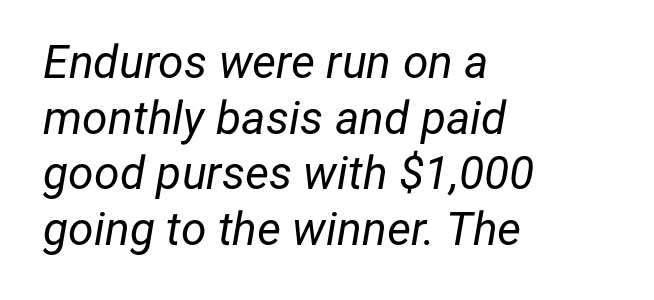
The image shows 46 px regular-weight type, italic (leaning right); set left-aligned, line spacing 1.21x, normal letter spacing, not underlined; low stroke contrast and a medium x-height.
